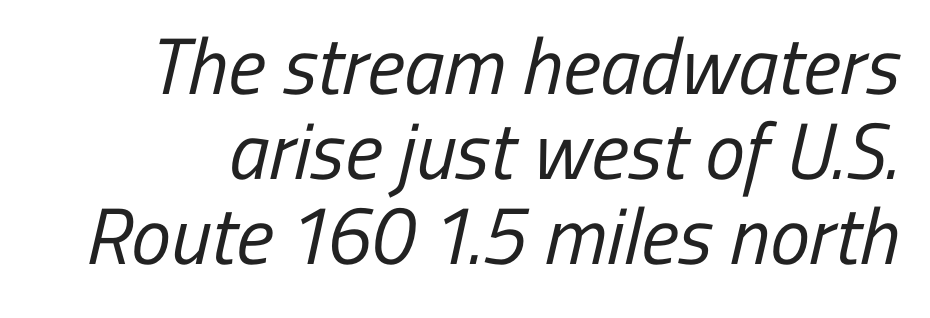
The letters sit at their default tracking, neither squeezed nor spread. Honestly, there is no underline to notice here at all. The letters advance in unequal steps, a hallmark of proportional type. The letterforms sit at book weight or below. What kind of face is this? One without serifs — a sans.
